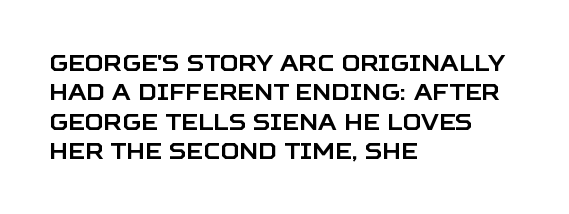
{"italic": "no", "underline": "no", "align": "left", "line_spacing": "normal", "line_spacing_ratio": 1.28, "letter_spacing": "normal", "letter_spacing_em": 0.0, "glyph_px": 23}
